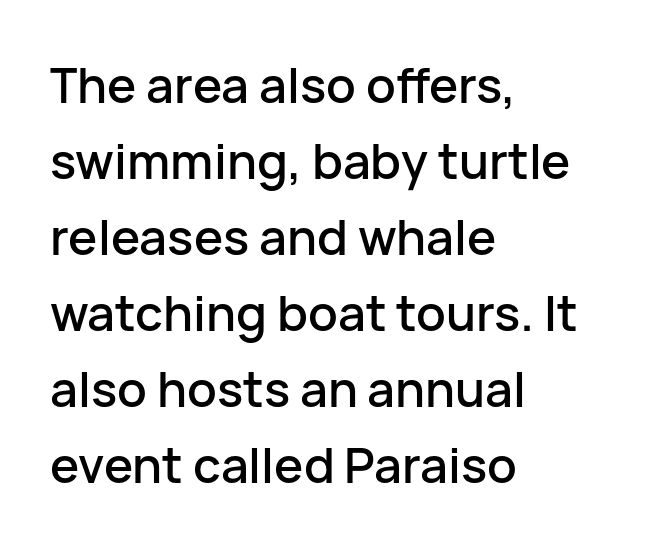
{"serif": "no", "italic": "no", "width": "normal", "stroke_contrast": "low", "x_height": "medium", "monospaced": "no", "underline": "no", "align": "left", "line_spacing": "normal", "line_spacing_ratio": 1.55, "letter_spacing": "normal", "letter_spacing_em": 0.0, "glyph_px": 49}
